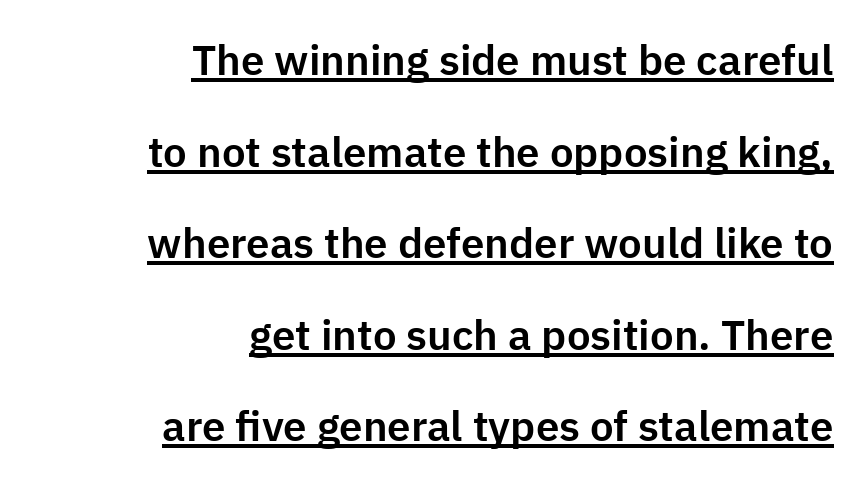
{"serif": "no", "italic": "no", "width": "normal", "stroke_contrast": "low", "x_height": "medium", "monospaced": "no", "underline": "yes", "align": "right", "line_spacing": "loose", "line_spacing_ratio": 2.18, "letter_spacing": "normal", "letter_spacing_em": 0.0, "glyph_px": 42}
